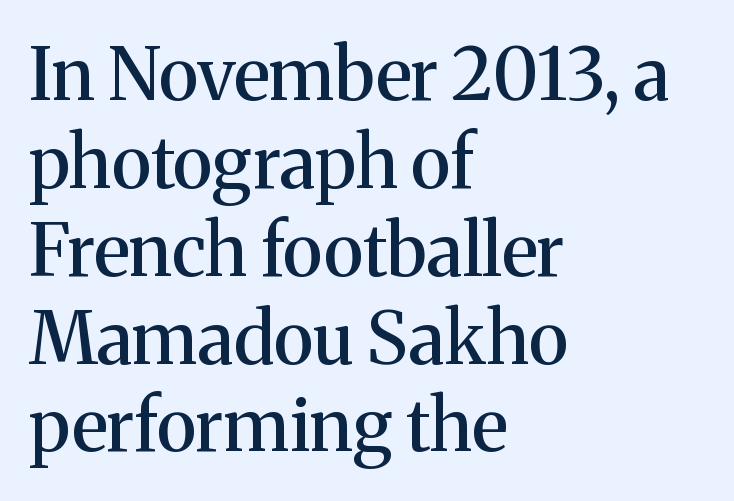
The image shows 72 px serif type, upright; set left-aligned, line spacing 1.22x, normal letter spacing, not underlined; medium stroke contrast and a medium x-height.
